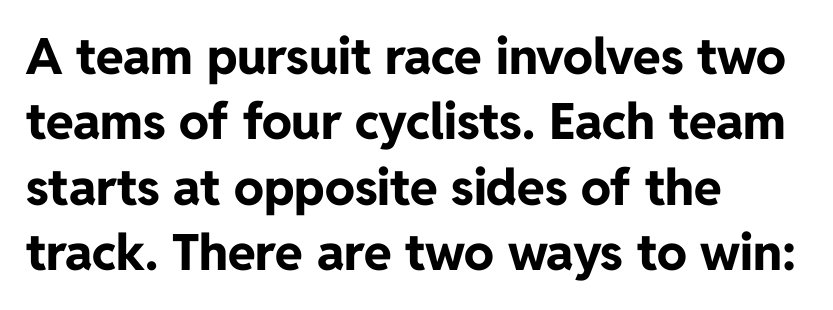
{"serif": "no", "italic": "no", "bold": "yes", "weight": "bold", "width": "normal", "stroke_contrast": "low", "x_height": "medium", "monospaced": "no", "underline": "no", "align": "left", "line_spacing": "normal", "line_spacing_ratio": 1.31, "letter_spacing": "normal", "letter_spacing_em": 0.0, "glyph_px": 50}
